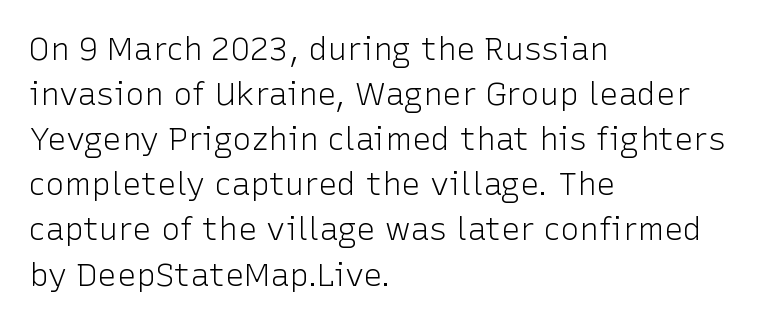
{"serif": "no", "italic": "no", "bold": "no", "weight": "light", "width": "normal", "stroke_contrast": "low", "x_height": "medium", "monospaced": "no", "underline": "no", "align": "left", "line_spacing": "normal", "line_spacing_ratio": 1.41, "letter_spacing": "normal", "letter_spacing_em": 0.0, "glyph_px": 32}
